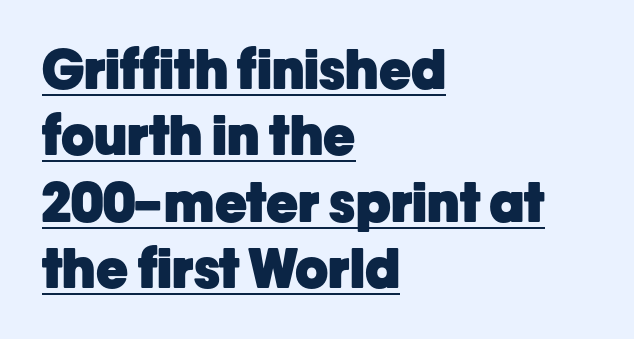
Q: Is the text bold? A: Yes.
Q: Is the text italic (slanted)? A: No, it is upright.
Q: Is the typeface a serif or a sans-serif typeface? A: Sans-serif.
Q: Is the text underlined? A: Yes.
Q: How is the paragraph aligned? A: Left-aligned.
Q: Is the spacing between letters normal or unusually wide? A: Normal.
Q: Width (condensed, normal, or wide)? A: Normal.
Q: Stroke contrast? A: Low.
Q: x-height? A: Medium.
Q: Monospaced? A: No.
